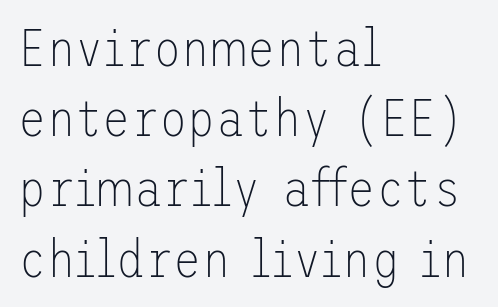
{"serif": "no", "italic": "no", "bold": "no", "weight": "thin", "width": "normal", "stroke_contrast": "low", "x_height": "medium", "underline": "no", "align": "left", "line_spacing": "normal", "line_spacing_ratio": 1.35, "letter_spacing": "normal", "letter_spacing_em": 0.0, "glyph_px": 52}
